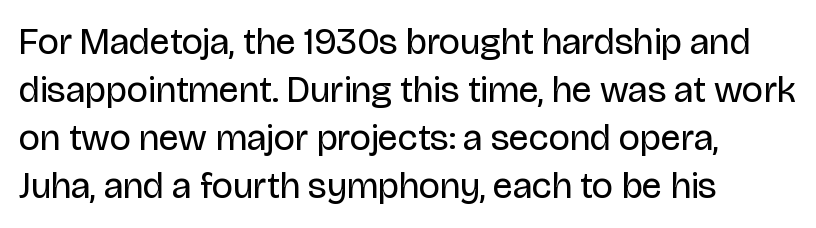
{"serif": "no", "italic": "no", "bold": "no", "weight": "regular", "width": "normal", "stroke_contrast": "low", "x_height": "large", "monospaced": "no", "underline": "no", "align": "left", "line_spacing": "normal", "line_spacing_ratio": 1.3, "letter_spacing": "normal", "letter_spacing_em": 0.0, "glyph_px": 37}
